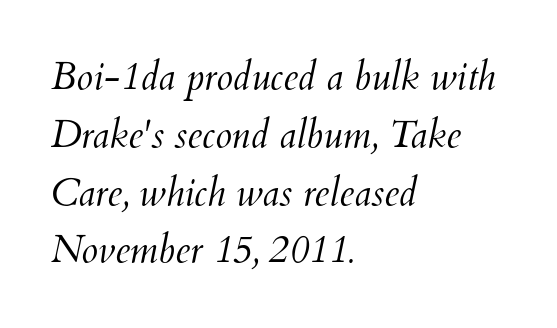
{"italic": "yes", "lean": "right", "slant_degrees": 12, "bold": "no", "weight": "light", "width": "normal", "stroke_contrast": "medium", "x_height": "small", "monospaced": "no", "underline": "no", "align": "left", "line_spacing": "normal", "line_spacing_ratio": 1.52, "letter_spacing": "normal", "letter_spacing_em": 0.0, "glyph_px": 38}
